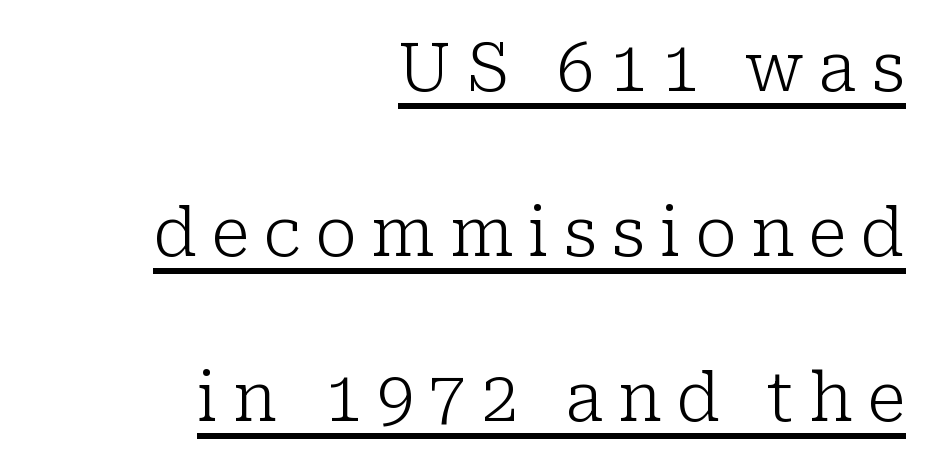
Q: Is the text bold? A: No.
Q: Is the text italic (slanted)? A: No, it is upright.
Q: Is the typeface a serif or a sans-serif typeface? A: Serif.
Q: Is the text underlined? A: Yes.
Q: How is the paragraph aligned? A: Right-aligned.
Q: Is the spacing between letters normal or unusually wide? A: Unusually wide.
Q: Is the spacing between lines tight, normal or loose? A: Loose.
Q: Width (condensed, normal, or wide)? A: Normal.
Q: Stroke contrast? A: Low.
Q: x-height? A: Medium.
Q: Monospaced? A: No.
